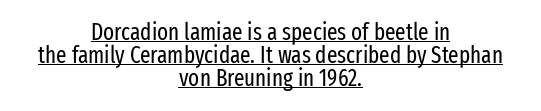
The passage is arranged like a title page — every line centered. These glyphs show unthickened strokes, regular width or finer. Every stem runs plumb, perpendicular to the baseline. Look at the tracking — it's just the regular setting, nothing added. Line spacing here is tight. The rendering uses the underline text-decoration.
